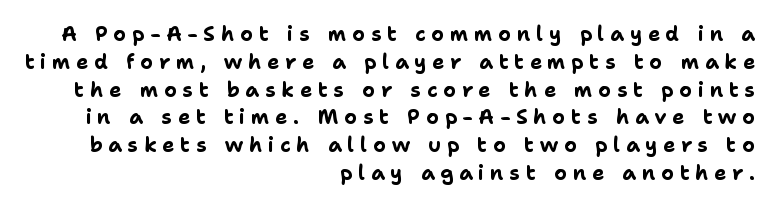
Caption: multi-line text, flush right, ragged left. Compared with typical body copy, the letter spacing here is much looser. Each new line begins a customary step beneath the previous one. Unlike italic type, these characters show no tilt at all.
